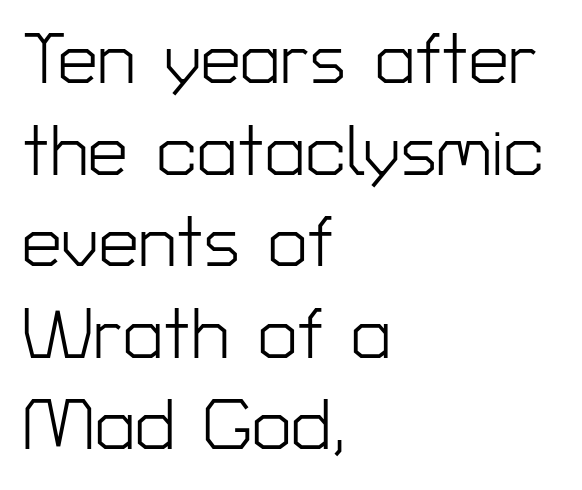
The image shows 71 px light sans-serif type, upright; set left-aligned, normal line spacing (1.29x), normal letter spacing, not underlined; low stroke contrast and a medium x-height.
